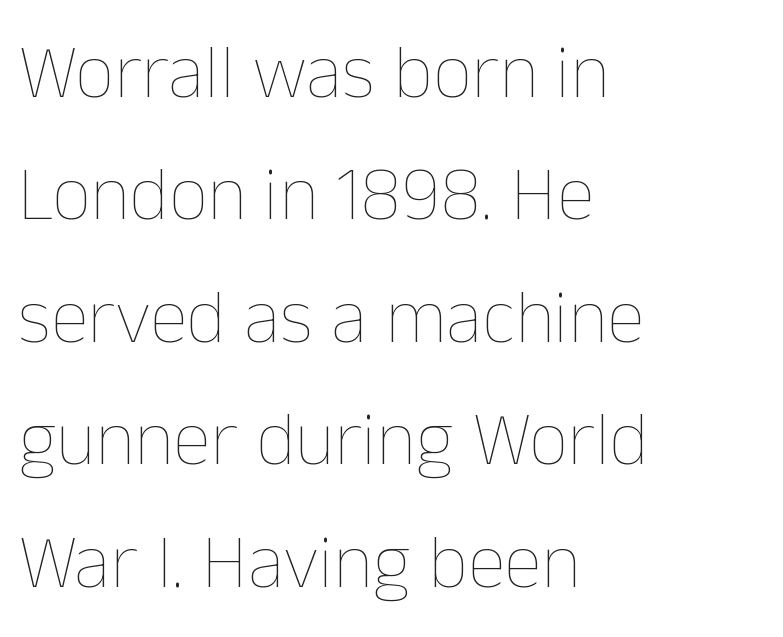
{"italic": "no", "bold": "no", "weight": "thin", "width": "normal", "stroke_contrast": "low", "x_height": "medium", "monospaced": "no", "underline": "no", "align": "left", "line_spacing": "normal", "line_spacing_ratio": 1.59, "letter_spacing": "normal", "letter_spacing_em": 0.0, "glyph_px": 77}
